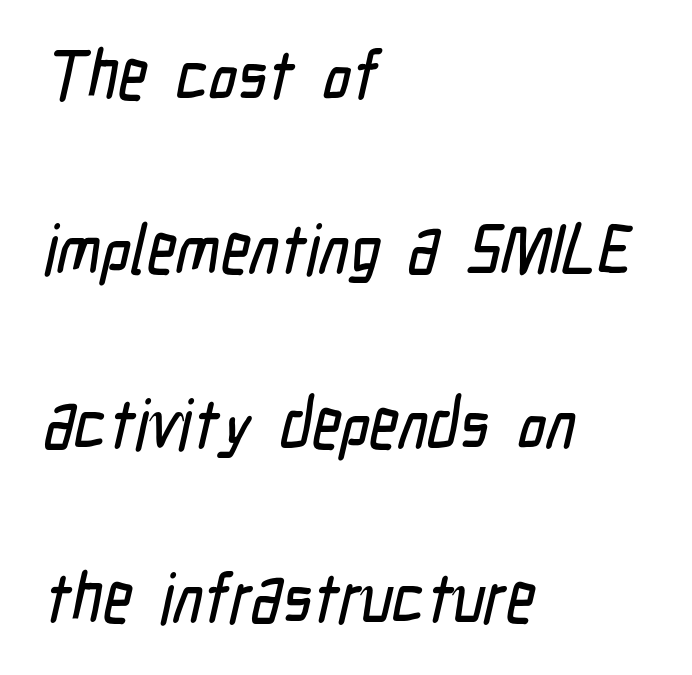
The image shows 70 px condensed sans-serif type; set left-aligned, loose line spacing (2.49x), normal letter spacing, not underlined; low stroke contrast and a medium x-height.
